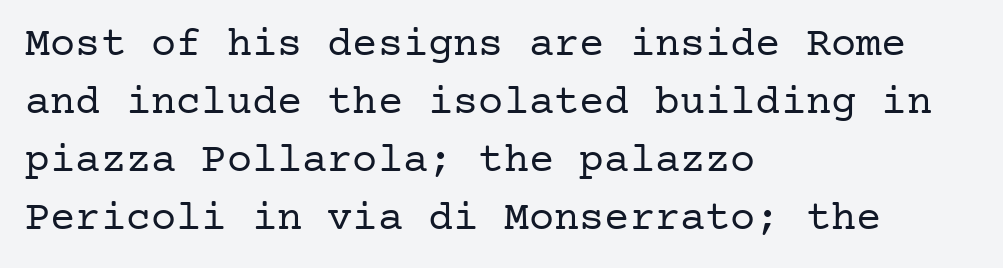
Q: Is the text bold? A: No.
Q: Is the text italic (slanted)? A: No, it is upright.
Q: Is the typeface a serif or a sans-serif typeface? A: Serif.
Q: Is the text underlined? A: No.
Q: How is the paragraph aligned? A: Left-aligned.
Q: Is the spacing between letters normal or unusually wide? A: Normal.
Q: Is the spacing between lines tight, normal or loose? A: Normal.
Q: Width (condensed, normal, or wide)? A: Normal.
Q: Stroke contrast? A: Low.
Q: x-height? A: Medium.
